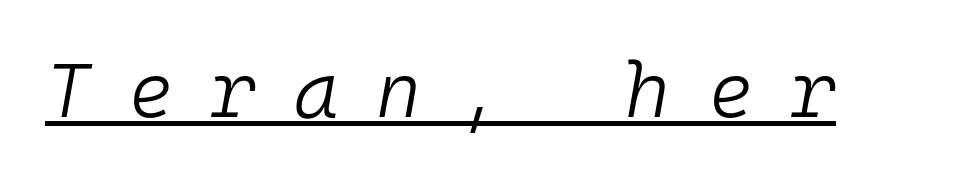
The image shows 77 px light type, italic (leaning right), monospaced; set unusually wide letter spacing (+0.49 em), underlined; low stroke contrast and a medium x-height.
